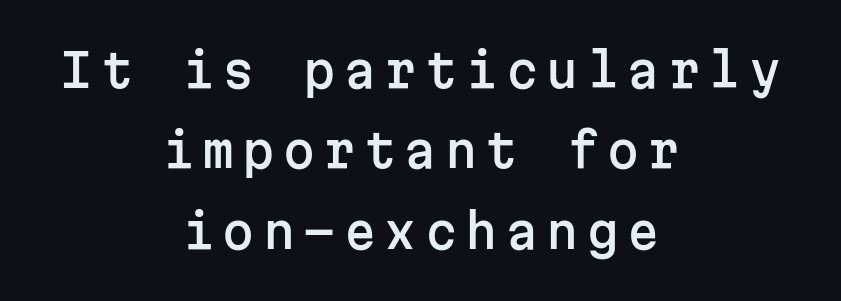
{"serif": "no", "italic": "no", "width": "normal", "stroke_contrast": "low", "x_height": "medium", "monospaced": "yes", "underline": "no", "align": "center", "line_spacing_ratio": 1.75, "glyph_px": 46}
